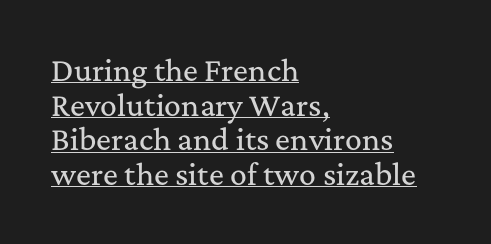
Q: Is the text italic (slanted)? A: No, it is upright.
Q: Is the typeface a serif or a sans-serif typeface? A: Serif.
Q: Is the text underlined? A: Yes.
Q: How is the paragraph aligned? A: Left-aligned.
Q: Is the spacing between letters normal or unusually wide? A: Normal.
Q: Width (condensed, normal, or wide)? A: Normal.
Q: Stroke contrast? A: Medium.
Q: x-height? A: Medium.
Q: Monospaced? A: No.
